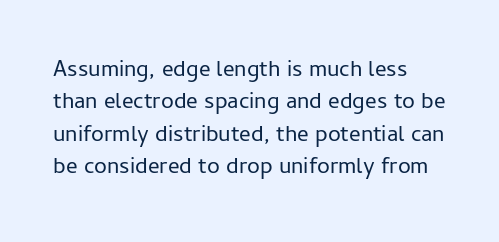
{"italic": "no", "bold": "no", "underline": "no", "line_spacing": "normal", "line_spacing_ratio": 1.41, "letter_spacing": "normal", "letter_spacing_em": 0.0, "glyph_px": 23}
